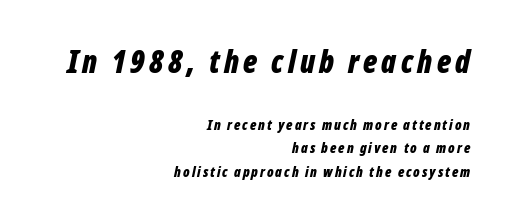
{"italic": "yes", "lean": "right", "slant_degrees": 12, "bold": "yes", "weight": "bold", "width": "condensed", "stroke_contrast": "low", "x_height": "medium", "monospaced": "no", "underline": "no", "align": "right", "line_spacing": "normal", "line_spacing_ratio": 1.66, "larger_block": "first", "size_ratio": 2.21, "glyph_px": 31}
